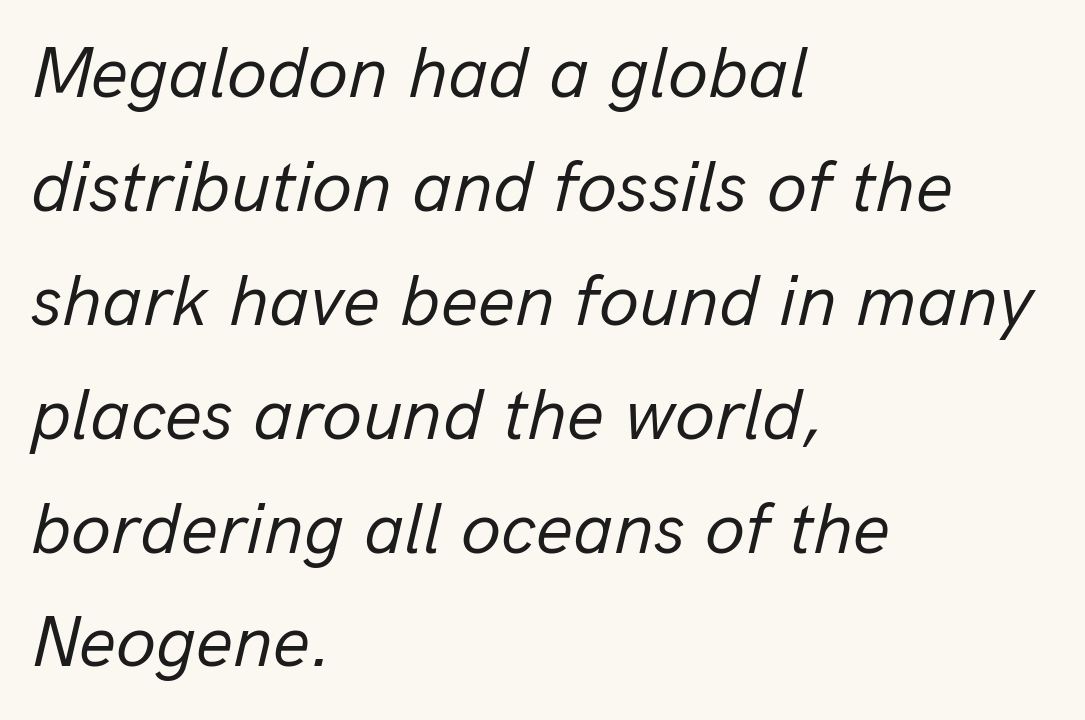
{"italic": "yes", "lean": "right", "slant_degrees": 13, "bold": "no", "weight": "regular", "width": "normal", "stroke_contrast": "low", "x_height": "medium", "monospaced": "no", "underline": "no", "align": "left", "line_spacing": "normal", "line_spacing_ratio": 1.56, "letter_spacing": "normal", "letter_spacing_em": 0.0, "glyph_px": 73}
